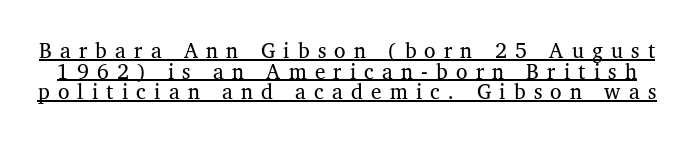
Does extra space separate the letters? Yes, quite a lot of it. What decoration does the sample have? An underline. The characters are drawn with everyday or finer stroke widths. Rows of type sit shoulder to shoulder in the vertical direction.
